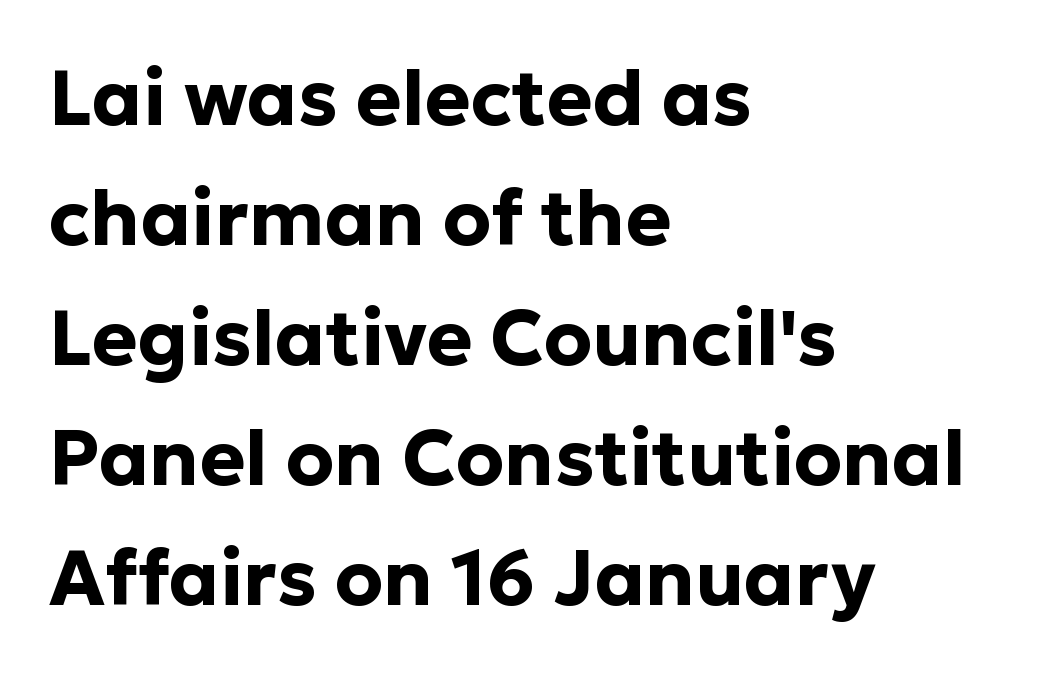
A typesetter would mark this as roman, not italic. Underline: absent. Between one letter and the next there's only the usual sliver of space. You could not count columns in this text — the font is proportionally spaced. Line beginnings align vertically; line endings do not.
